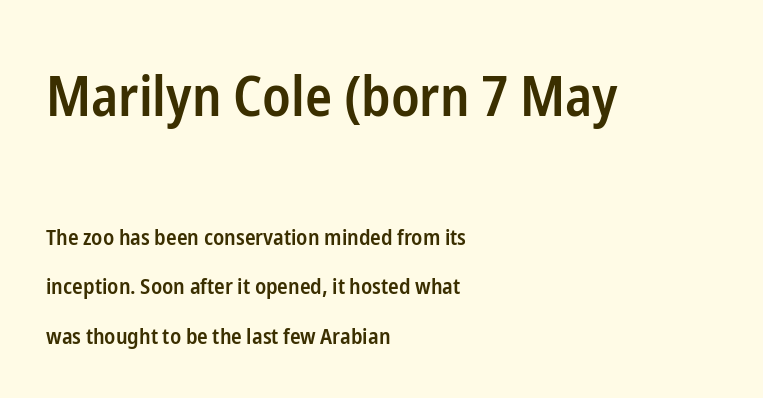
Q: Is the text bold? A: Semi-bold.
Q: Is the text italic (slanted)? A: No, it is upright.
Q: Is the typeface a serif or a sans-serif typeface? A: Sans-serif.
Q: Is the text underlined? A: No.
Q: How is the paragraph aligned? A: Left-aligned.
Q: Is the spacing between letters normal or unusually wide? A: Normal.
Q: Is the spacing between lines tight, normal or loose? A: Loose.
Q: Which block of text is set in a larger size, the first (top) or the second (bottom)? A: The first (top) one.
Q: Width (condensed, normal, or wide)? A: Condensed.
Q: Stroke contrast? A: Low.
Q: x-height? A: Medium.
Q: Monospaced? A: No.
